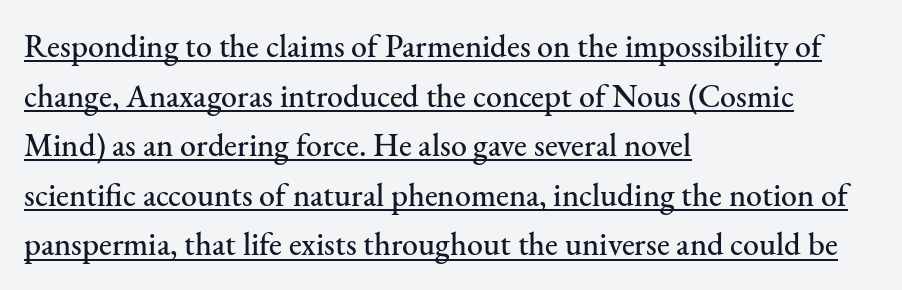
Q: Is the text italic (slanted)? A: No, it is upright.
Q: Is the typeface a serif or a sans-serif typeface? A: Serif.
Q: Is the text underlined? A: Yes.
Q: How is the paragraph aligned? A: Left-aligned.
Q: Is the spacing between letters normal or unusually wide? A: Normal.
Q: Is the spacing between lines tight, normal or loose? A: Normal.
Q: Width (condensed, normal, or wide)? A: Normal.
Q: Stroke contrast? A: Medium.
Q: x-height? A: Small.
Q: Monospaced? A: No.
